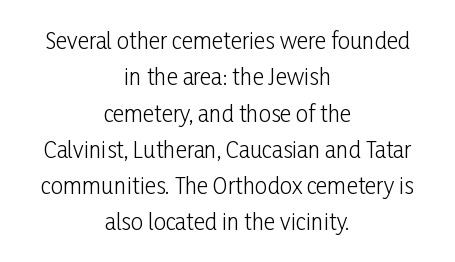
{"italic": "no", "bold": "no", "underline": "no", "align": "center", "line_spacing": "normal", "line_spacing_ratio": 1.65, "letter_spacing": "normal", "letter_spacing_em": 0.0, "glyph_px": 22}
